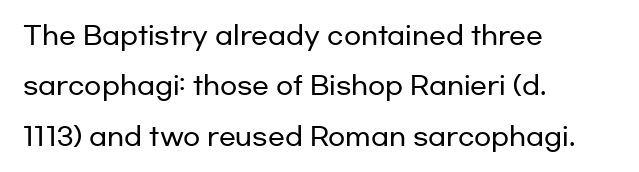
Q: Is the text italic (slanted)? A: No, it is upright.
Q: Is the text underlined? A: No.
Q: How is the paragraph aligned? A: Left-aligned.
Q: Is the spacing between letters normal or unusually wide? A: Normal.
Q: Is the spacing between lines tight, normal or loose? A: Loose.
